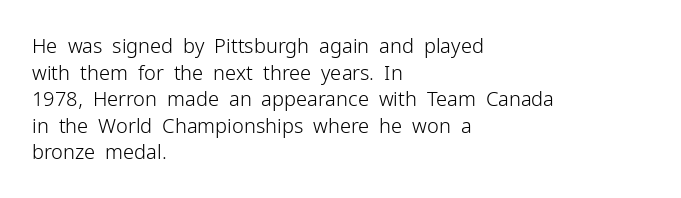
The image shows 20 px text type, upright; set left-aligned, normal line spacing (1.33x), normal letter spacing, not underlined.
